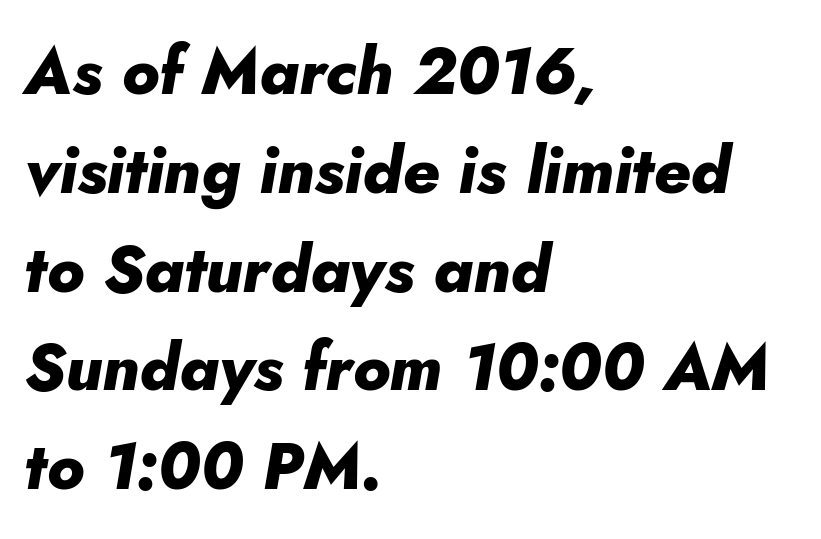
{"italic": "yes", "lean": "right", "slant_degrees": 10, "bold": "yes", "weight": "heavy", "width": "normal", "stroke_contrast": "low", "x_height": "small", "monospaced": "no", "underline": "no", "align": "left", "line_spacing": "normal", "line_spacing_ratio": 1.52, "letter_spacing": "normal", "letter_spacing_em": 0.0, "glyph_px": 65}
